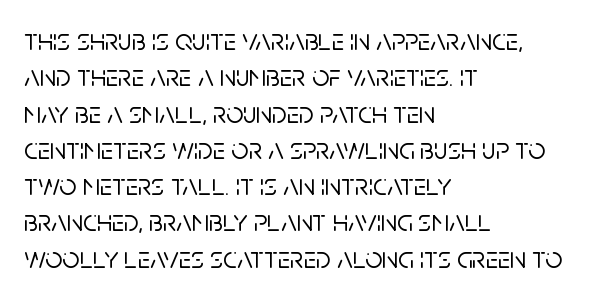
Plain, unruled lines of type. This rendering uses left alignment, leaving the right contour irregular. Here the glyphs are tracked normally, forming tight word shapes. Do the characters align in a grid? No, the font is proportional. Regarding serifs, this sample does without them.
